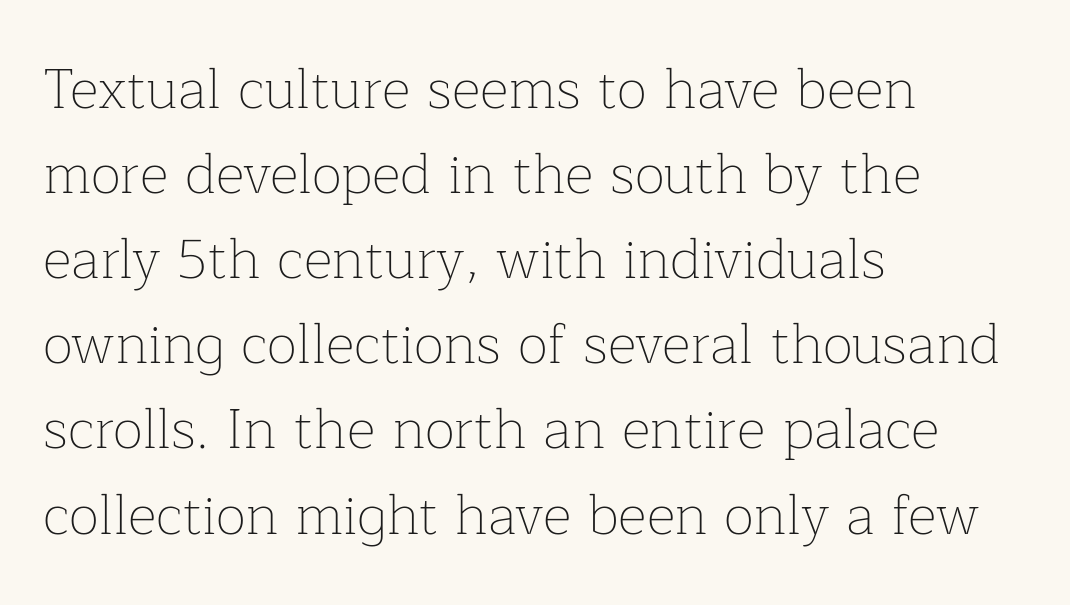
{"serif": "yes", "italic": "no", "bold": "no", "weight": "thin", "width": "normal", "stroke_contrast": "low", "x_height": "medium", "monospaced": "no", "underline": "no", "align": "left", "line_spacing": "normal", "line_spacing_ratio": 1.52, "letter_spacing": "normal", "letter_spacing_em": 0.0, "glyph_px": 56}
